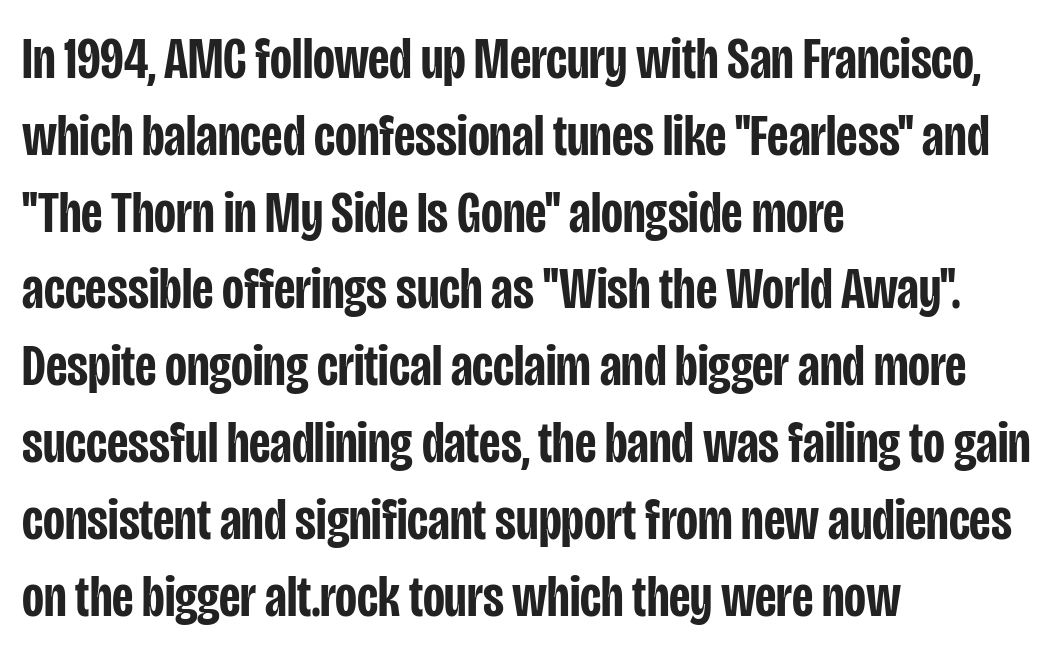
{"serif": "no", "italic": "no", "bold": "semi", "weight": "semibold", "width": "condensed", "stroke_contrast": "low", "x_height": "large", "monospaced": "no", "underline": "no", "align": "left", "line_spacing": "normal", "line_spacing_ratio": 1.28, "letter_spacing": "normal", "letter_spacing_em": 0.0, "glyph_px": 60}
